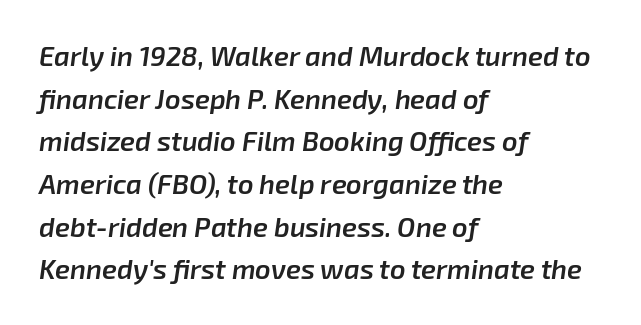
Stems and bowls a touch heavier than normal — semibold. These lines were composed using italics. Visually the block forms a straight wall on the left and a jagged coastline on the right. Each word holds together tightly as a unit, with standard inter-letter gaps. The designer left line spacing at the default.
